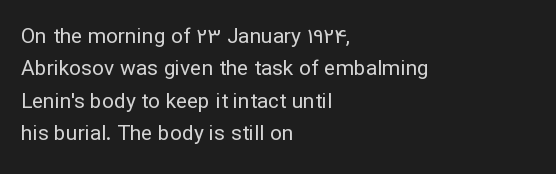
The image shows 21 px text type, upright; set left-aligned, normal line spacing (1.54x), normal letter spacing, not underlined.
